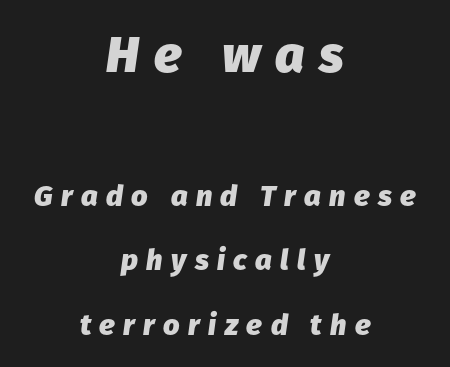
The image shows 51 px heavy type, italic (leaning right); set centered, loose line spacing (2.22x), unusually wide letter spacing (+0.29 em), not underlined; the first (top) block is 1.76x larger; low stroke contrast and a medium x-height.
